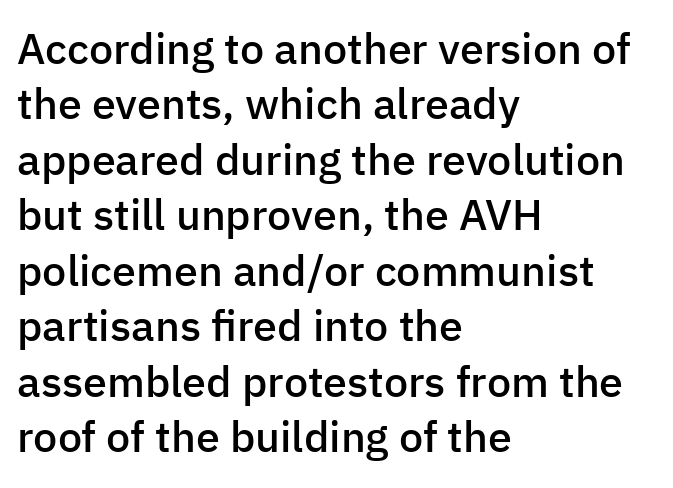
Q: Is the text bold? A: Semi-bold.
Q: Is the text italic (slanted)? A: No, it is upright.
Q: Is the typeface a serif or a sans-serif typeface? A: Sans-serif.
Q: Is the text underlined? A: No.
Q: How is the paragraph aligned? A: Left-aligned.
Q: Is the spacing between letters normal or unusually wide? A: Normal.
Q: Is the spacing between lines tight, normal or loose? A: Normal.
Q: Width (condensed, normal, or wide)? A: Normal.
Q: Stroke contrast? A: Low.
Q: x-height? A: Medium.
Q: Monospaced? A: No.
